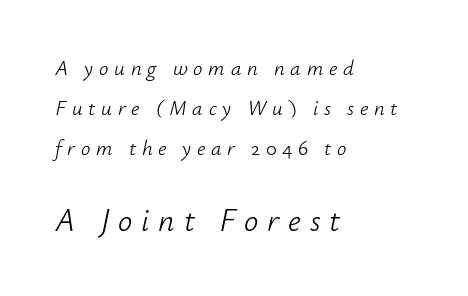
You can tell it's italic because the verticals aren't actually vertical. Compared with typical body copy, the letter spacing here is much looser. The emphasis by scale lands on block number two, below. These lines are set flush left with a ragged right edge. Caption: face not bold, strokes unweighted.
